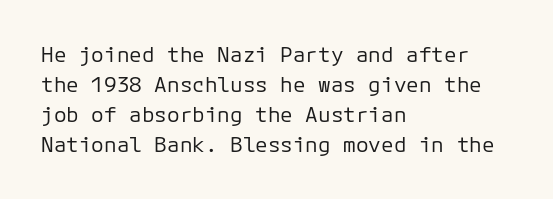
The image shows 21 px text type, upright; set left-aligned, normal line spacing (1.43x), normal letter spacing, not underlined.
